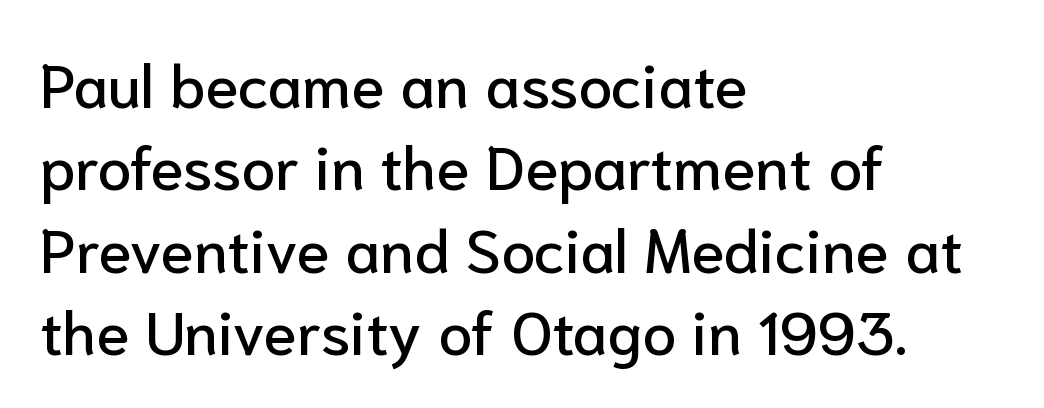
The line texture is even and compact thanks to regular tracking. Spacing verdict: proportional, widths tailored to each character. Short and long lines alike share a common starting point at left. Nope, not italic — everything's standing straight. This sample uses a sans-serif face.
